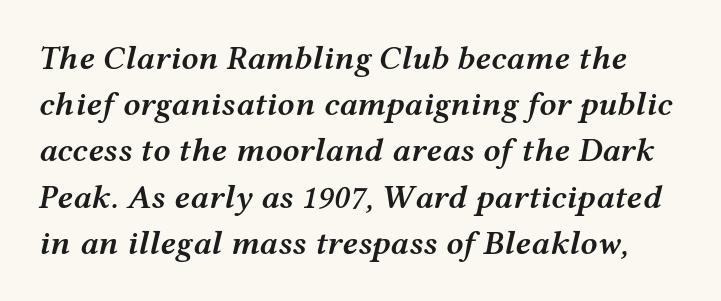
Do the characters align in a grid? No, the font is proportional. These lines carry some extra weight — a demibold, not a full bold. The passage shown has conventional tracking throughout. The letters are slanted; this is an italic face.
